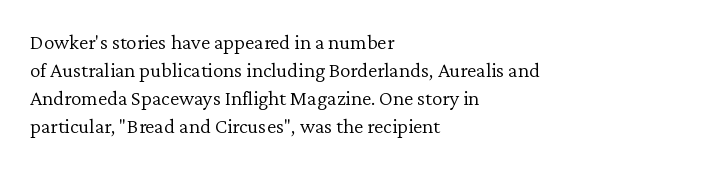
Visually the block forms a straight wall on the left and a jagged coastline on the right. Style check: upright. Bold? No — there's no thickening of the strokes. Notice how descenders clear the ascenders below comfortably — that's standard leading. Each word holds together tightly as a unit, with standard inter-letter gaps.
